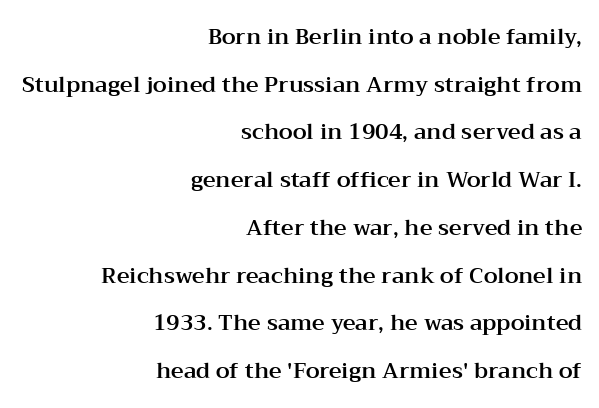
Q: Is the text italic (slanted)? A: No, it is upright.
Q: Is the text underlined? A: No.
Q: How is the paragraph aligned? A: Right-aligned.
Q: Is the spacing between letters normal or unusually wide? A: Normal.
Q: Is the spacing between lines tight, normal or loose? A: Loose.
